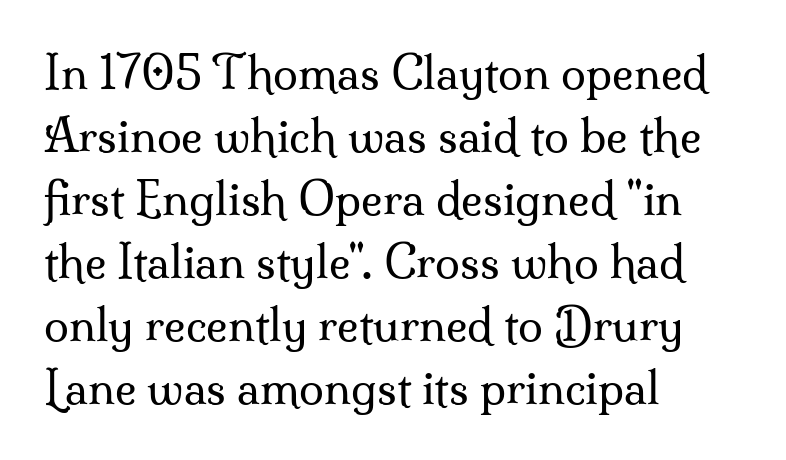
To sum up the face: it has serifs. Where is the straight margin? On the left. The string is rendered with underlining switched off. If you measured baseline to baseline, you'd find a middling distance.
